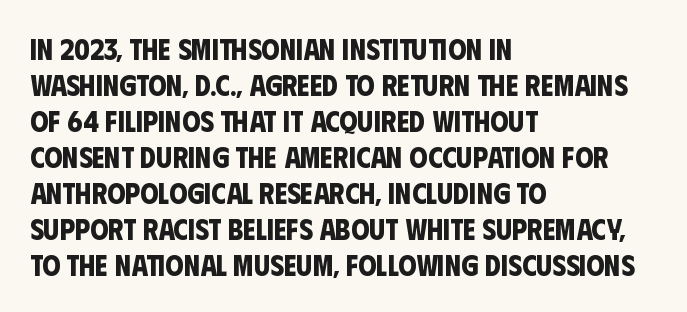
Standard letterfit; no display-style spreading of the glyphs. Just letters on the line, the space beneath them empty. Typographically, this falls in the sans-serif category. Typesetter's note: full bold, strokes at maximum text heaviness. Varying glyph widths throughout — classic text-font behaviour. The paragraph has a hard left edge and a soft right edge.
